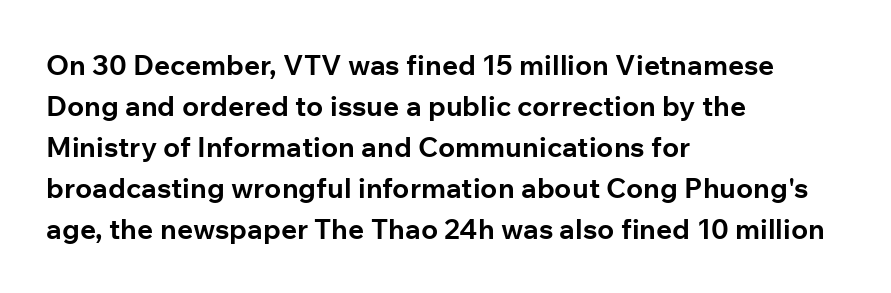
{"serif": "no", "italic": "no", "bold": "yes", "weight": "bold", "width": "normal", "stroke_contrast": "low", "x_height": "medium", "monospaced": "no", "underline": "no", "align": "left", "line_spacing": "normal", "line_spacing_ratio": 1.46, "letter_spacing": "normal", "letter_spacing_em": 0.0, "glyph_px": 28}
